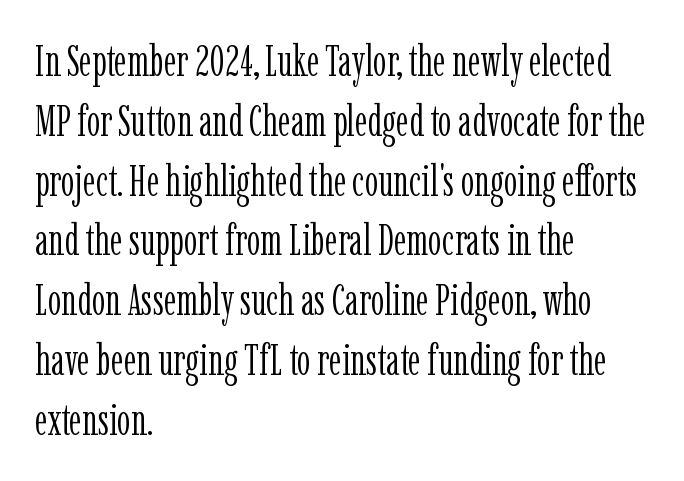
The words here are not underlined. Ascenders rise straight up at ninety degrees. The face used here is rendered with its standard letterfit. Note the varied advance widths — an 'i' is clearly narrower than an 'm'. A typesetter would label this face a serif.
